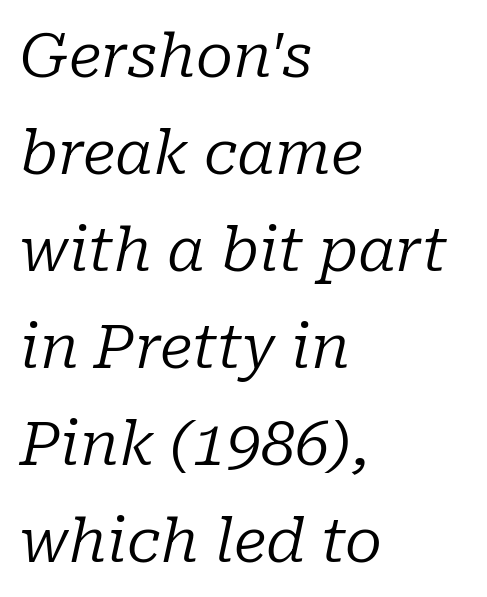
The image shows 61 px regular-weight serif type, italic (leaning right); set left-aligned, normal line spacing (1.59x), normal letter spacing, not underlined; low stroke contrast and a medium x-height.
